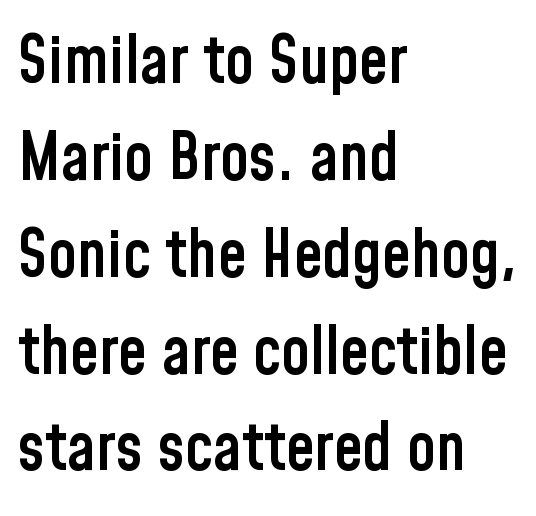
Does the leading feel generous? No, just average. Is this a fixed-width face? No — the glyphs have proportional, varying widths. Every character sits straight up, as roman type does. Typeset ragged right — the left edge is the straight one.
